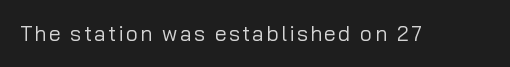
Q: Is the text bold? A: No.
Q: Is the text italic (slanted)? A: No, it is upright.
Q: Is the text underlined? A: No.
